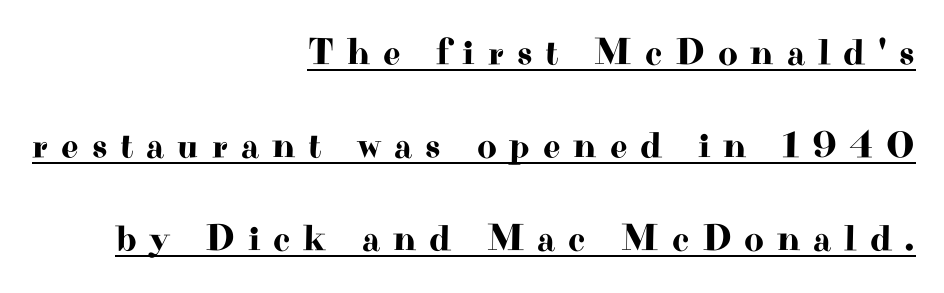
The image shows 38 px wide serif type, upright; set right-aligned, loose line spacing (2.45x), unusually wide letter spacing (+0.34 em), underlined; high stroke contrast and a small x-height.
